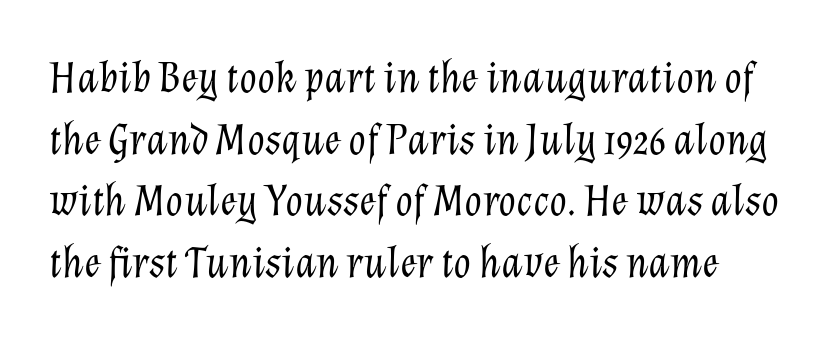
Look at the tracking — it's just the regular setting, nothing added. The strip under each line holds only bare page. This is not heavy type; no bold has been used. Line spacing here is normal. Looking at the ascenders, they clearly lean. Is this a fixed-width face? No — the glyphs have proportional, varying widths.
